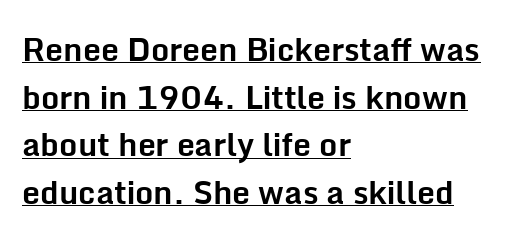
{"serif": "no", "italic": "no", "bold": "yes", "weight": "bold", "width": "normal", "stroke_contrast": "low", "x_height": "medium", "monospaced": "no", "underline": "yes", "align": "left", "line_spacing": "normal", "line_spacing_ratio": 1.49, "letter_spacing": "normal", "letter_spacing_em": 0.0, "glyph_px": 32}
